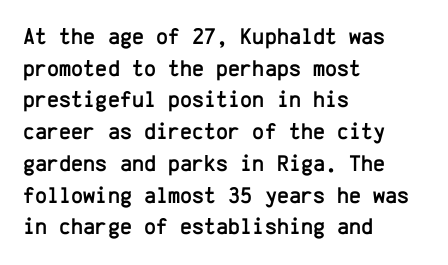
The tracking reads as untouched default to a designer's eye. These lines were composed using upright roman letters. A clean baseline with only descenders dipping below it. The designer left line spacing at the default. The lines are quadded left.
